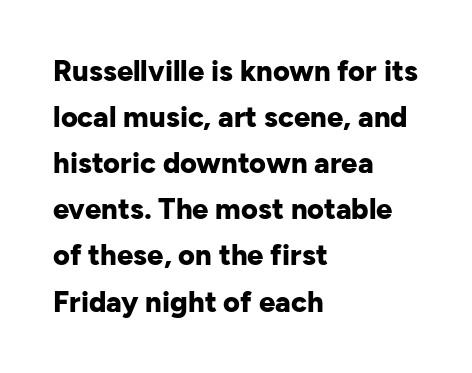
Do the characters align in a grid? No, the font is proportional. Does the type have serifs? No, each stem ends abruptly. Line beginnings align vertically; line endings do not. The letters stand upright; this is a roman face. Spacing between characters is what you'd get straight out of the box. The area under the type is left untouched.
